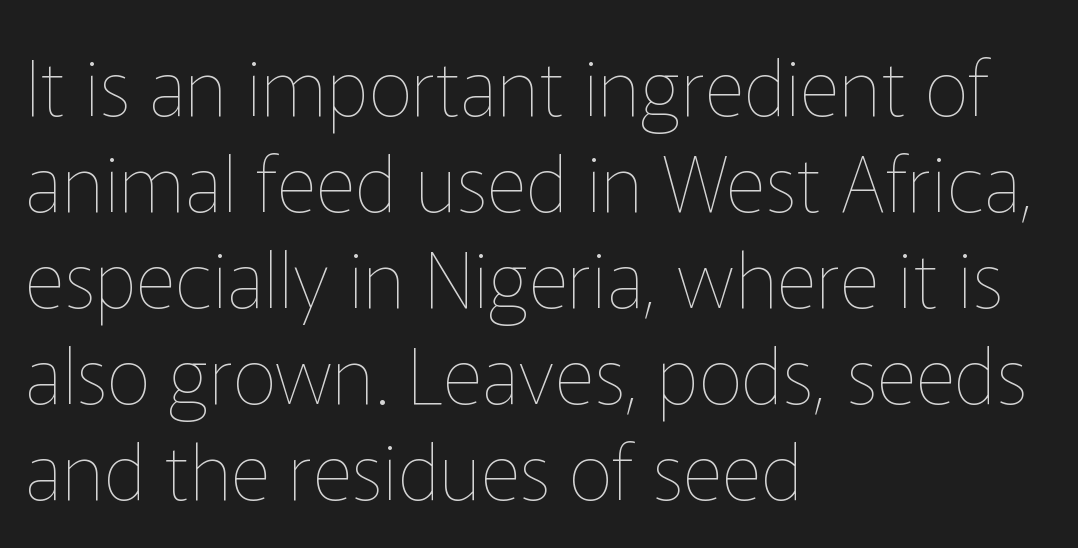
Q: Is the text bold? A: No.
Q: Is the text italic (slanted)? A: No, it is upright.
Q: Is the text underlined? A: No.
Q: How is the paragraph aligned? A: Left-aligned.
Q: Is the spacing between letters normal or unusually wide? A: Normal.
Q: Width (condensed, normal, or wide)? A: Normal.
Q: Stroke contrast? A: Low.
Q: x-height? A: Medium.
Q: Monospaced? A: No.
